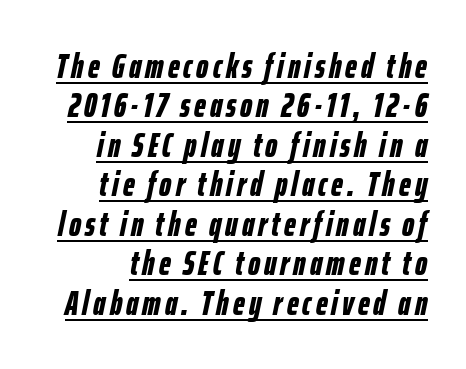
{"italic": "yes", "lean": "right", "slant_degrees": 12, "bold": "yes", "weight": "bold", "width": "condensed", "stroke_contrast": "low", "x_height": "medium", "monospaced": "no", "underline": "yes", "align": "right", "line_spacing_ratio": 1.16, "glyph_px": 34}
